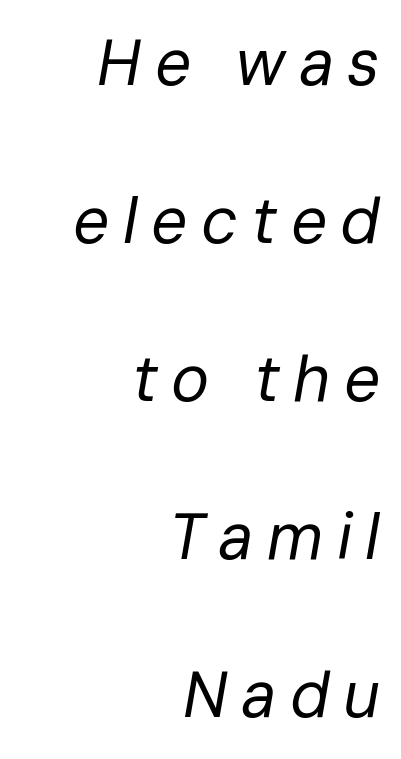
The image shows 64 px regular-weight type, italic (leaning right); set right-aligned, loose line spacing (2.47x), unusually wide letter spacing (+0.21 em), not underlined; low stroke contrast and a medium x-height.
